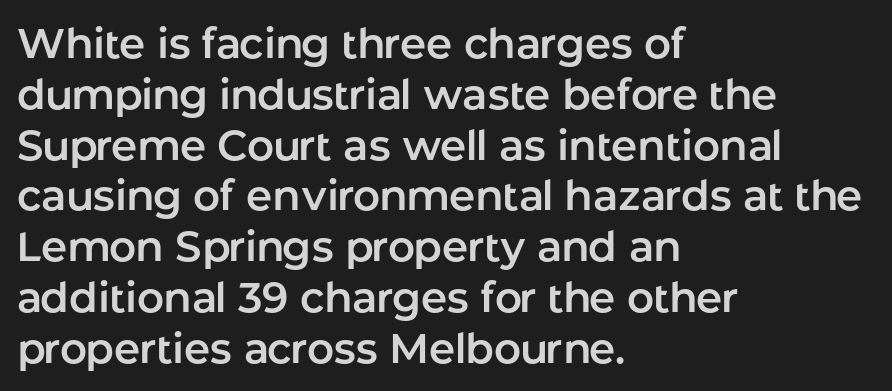
{"serif": "no", "italic": "no", "width": "normal", "stroke_contrast": "low", "x_height": "medium", "monospaced": "no", "underline": "no", "align": "left", "line_spacing_ratio": 1.21, "letter_spacing": "normal", "letter_spacing_em": 0.0, "glyph_px": 42}
